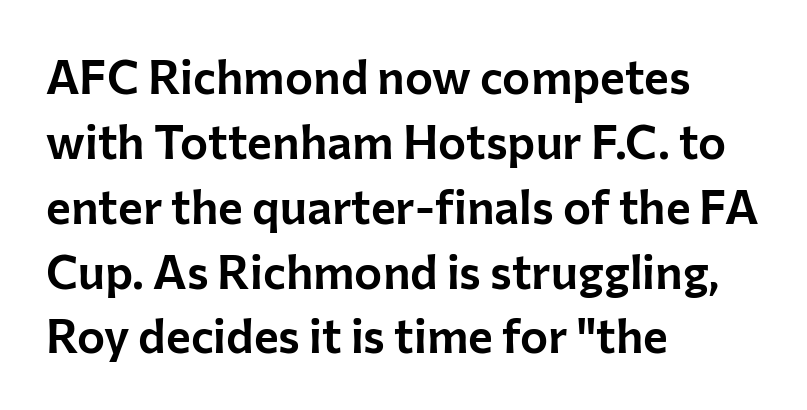
{"serif": "no", "italic": "no", "width": "normal", "stroke_contrast": "low", "x_height": "medium", "monospaced": "no", "underline": "no", "align": "left", "line_spacing": "normal", "line_spacing_ratio": 1.38, "letter_spacing": "normal", "letter_spacing_em": 0.0, "glyph_px": 47}
